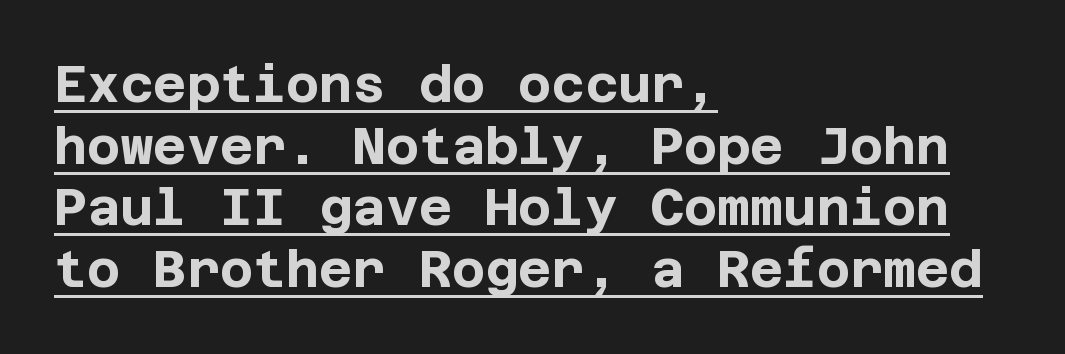
The image shows 51 px bold sans-serif type, upright; set left-aligned, line spacing 1.21x, normal letter spacing, underlined; low stroke contrast and a large x-height.
